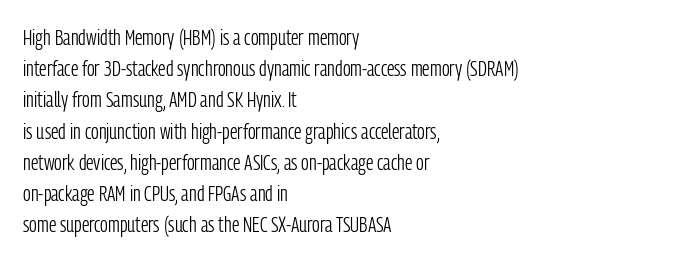
Q: Is the text bold? A: No.
Q: Is the text italic (slanted)? A: No, it is upright.
Q: Is the text underlined? A: No.
Q: How is the paragraph aligned? A: Left-aligned.
Q: Is the spacing between letters normal or unusually wide? A: Normal.
Q: Is the spacing between lines tight, normal or loose? A: Normal.
